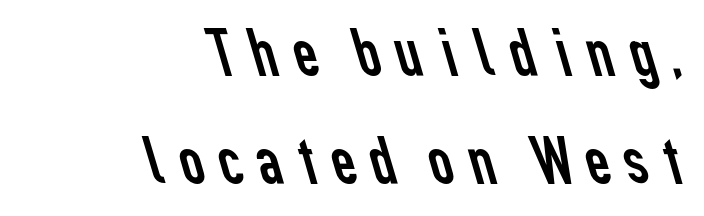
{"serif": "no", "bold": "no", "weight": "regular", "width": "normal", "stroke_contrast": "low", "x_height": "medium", "monospaced": "no", "underline": "no", "align": "right", "line_spacing": "normal", "line_spacing_ratio": 1.56, "glyph_px": 69}
